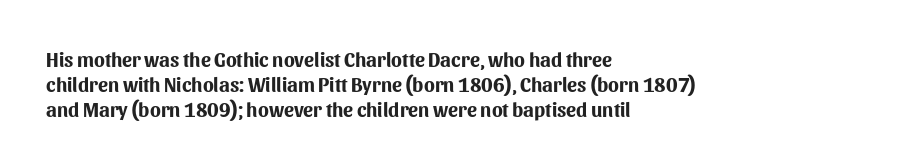
{"italic": "no", "bold": "yes", "underline": "no", "align": "left", "line_spacing": "normal", "line_spacing_ratio": 1.25, "letter_spacing": "normal", "letter_spacing_em": 0.0, "glyph_px": 20}
